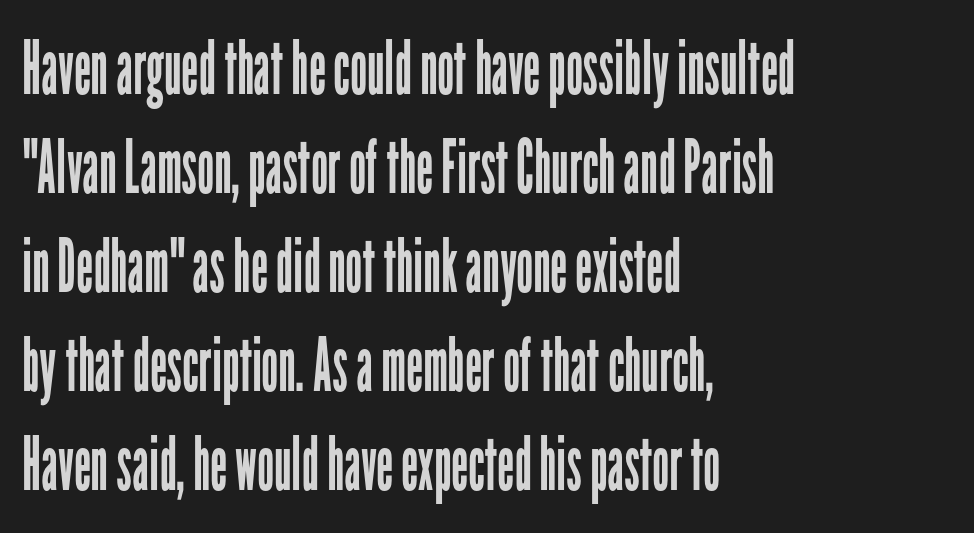
Regarding serifs, this sample does without them. No extra tracking has been applied to these lines. Visually the block forms a straight wall on the left and a jagged coastline on the right. The letters advance in unequal steps, a hallmark of proportional type. The strokes carry an ordinary text weight at most.
